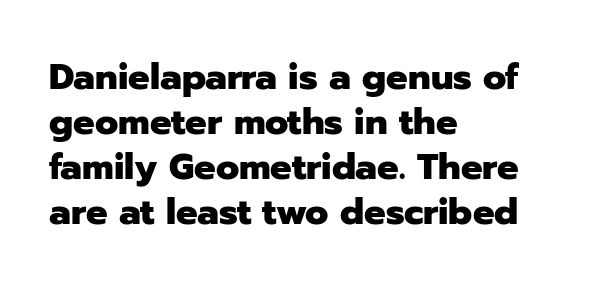
Type style note: lacks serifs. Anything drawn beneath the words? Only blank space. In terms of posture, this sample is upright. Nothing unusual about the tracking: characters are spaced as the font intends. This sample is left-justified, so line endings fall wherever the words run out. The lines sit at an ordinary, default distance from one another.
